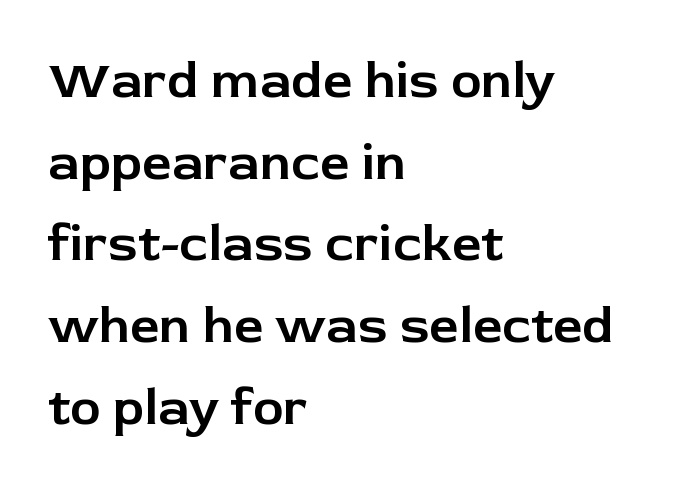
The image shows 52 px sans-serif type, upright; set left-aligned, normal line spacing (1.57x), normal letter spacing, not underlined; low stroke contrast and a medium x-height.
